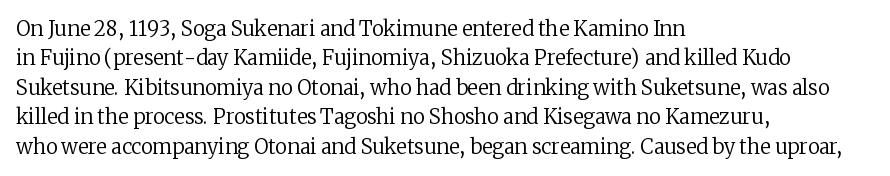
Q: Is the text bold? A: No.
Q: Is the text italic (slanted)? A: No, it is upright.
Q: Is the text underlined? A: No.
Q: How is the paragraph aligned? A: Left-aligned.
Q: Is the spacing between letters normal or unusually wide? A: Normal.
Q: Is the spacing between lines tight, normal or loose? A: Normal.
